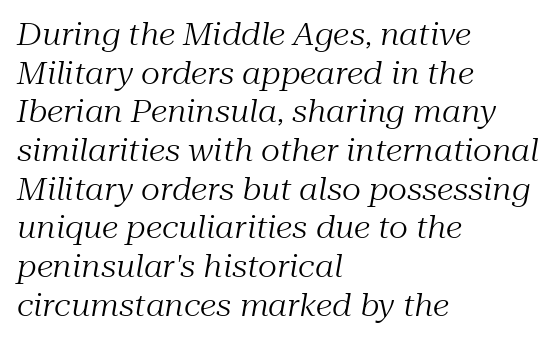
Quick note: italic. Vertical stems look standard width or narrower in stroke. What kind of face is this? One with serifs. Compared with a centered layout, this one pins lines to the left instead.
